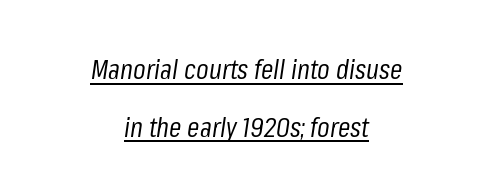
Q: Is the text bold? A: No.
Q: Is the text italic (slanted)? A: Yes, it leans right by about 8 degrees.
Q: Is the text underlined? A: Yes.
Q: How is the paragraph aligned? A: Centered.
Q: Is the spacing between letters normal or unusually wide? A: Normal.
Q: Is the spacing between lines tight, normal or loose? A: Loose.
Q: Width (condensed, normal, or wide)? A: Condensed.
Q: Stroke contrast? A: Low.
Q: x-height? A: Medium.
Q: Monospaced? A: No.
